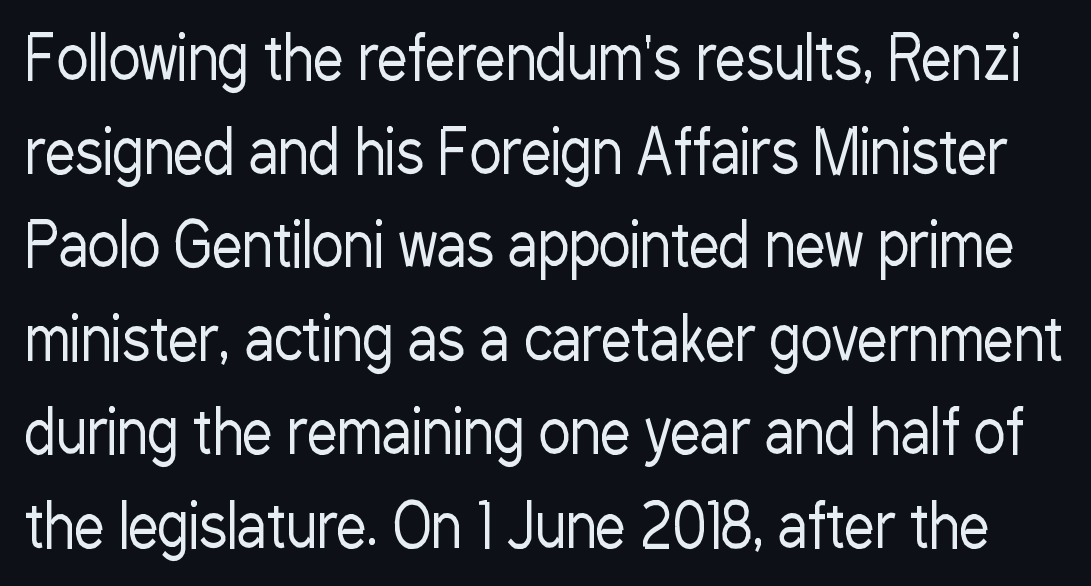
The image shows 60 px regular-weight, condensed sans-serif type, upright; set normal line spacing (1.56x), normal letter spacing, not underlined; low stroke contrast and a medium x-height.
